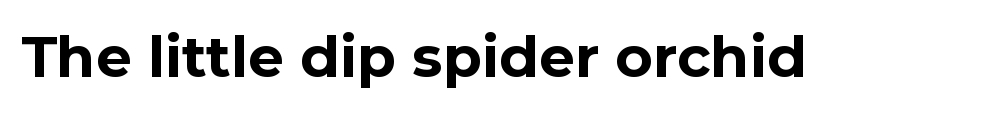
{"serif": "no", "italic": "no", "bold": "yes", "weight": "bold", "width": "normal", "stroke_contrast": "low", "x_height": "medium", "monospaced": "no", "underline": "no", "letter_spacing": "normal", "letter_spacing_em": 0.0, "glyph_px": 57}
